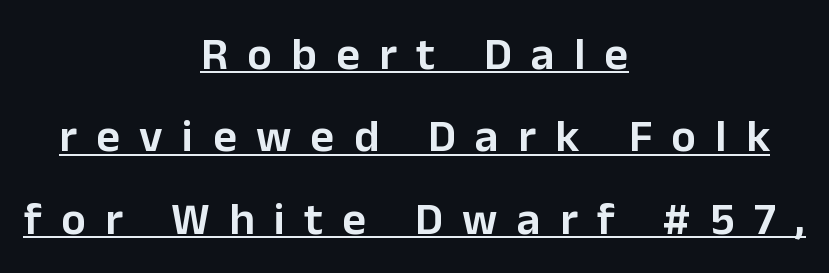
Q: Is the text bold? A: Semi-bold.
Q: Is the text italic (slanted)? A: No, it is upright.
Q: Is the typeface a serif or a sans-serif typeface? A: Sans-serif.
Q: Is the text underlined? A: Yes.
Q: How is the paragraph aligned? A: Centered.
Q: Is the spacing between letters normal or unusually wide? A: Unusually wide.
Q: Width (condensed, normal, or wide)? A: Normal.
Q: Stroke contrast? A: Low.
Q: x-height? A: Medium.
Q: Monospaced? A: No.
